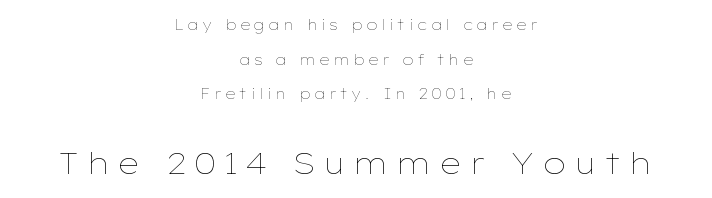
The image shows 30 px thin, wide type, upright; set centered, loose line spacing (2.47x), unusually wide letter spacing (+0.23 em), not underlined; the second (bottom) block is 2.14x larger; low stroke contrast and a medium x-height.
